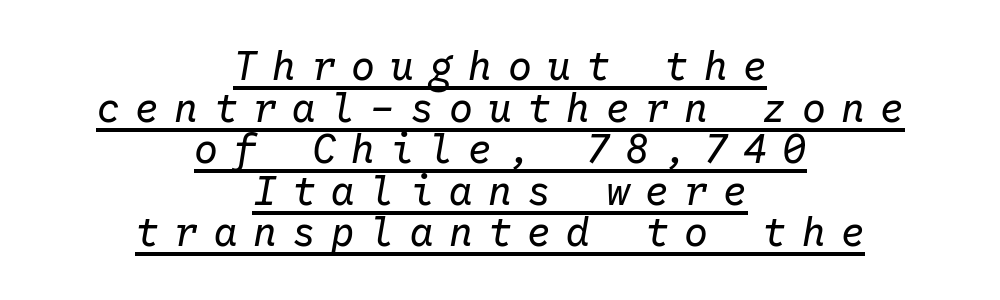
The image shows 40 px regular-weight type, italic (leaning right), monospaced; set centered, tight line spacing (1.04x), unusually wide letter spacing (+0.38 em), underlined; low stroke contrast and a medium x-height.
